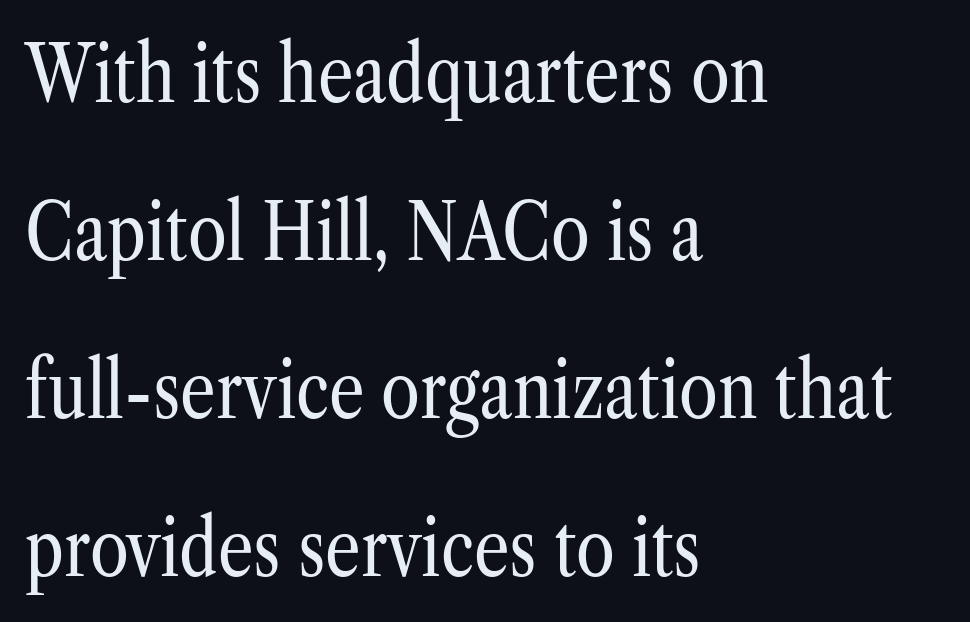
Q: Is the text bold? A: No.
Q: Is the text italic (slanted)? A: No, it is upright.
Q: Is the typeface a serif or a sans-serif typeface? A: Serif.
Q: Is the text underlined? A: No.
Q: How is the paragraph aligned? A: Left-aligned.
Q: Is the spacing between letters normal or unusually wide? A: Normal.
Q: Is the spacing between lines tight, normal or loose? A: Loose.
Q: Width (condensed, normal, or wide)? A: Condensed.
Q: Stroke contrast? A: Low.
Q: x-height? A: Medium.
Q: Monospaced? A: No.
